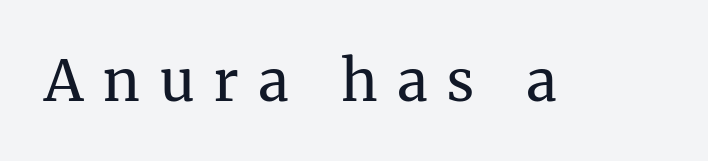
{"serif": "yes", "italic": "no", "bold": "no", "weight": "regular", "width": "normal", "stroke_contrast": "medium", "x_height": "medium", "monospaced": "no", "underline": "no", "letter_spacing": "wide", "letter_spacing_em": 0.35, "glyph_px": 57}
